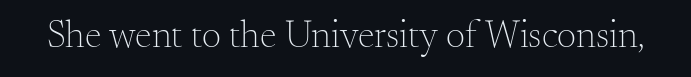
{"serif": "yes", "italic": "no", "bold": "no", "weight": "light", "width": "normal", "stroke_contrast": "medium", "x_height": "small", "monospaced": "no", "underline": "no", "letter_spacing": "normal", "letter_spacing_em": 0.0, "glyph_px": 38}
